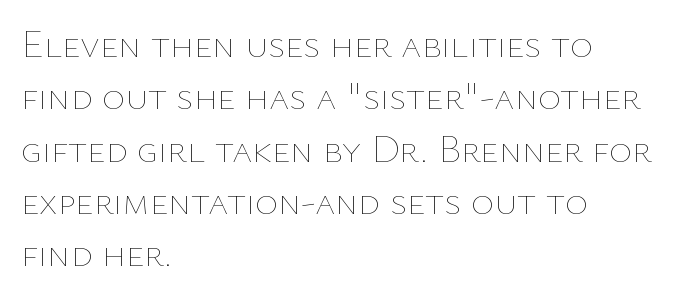
Q: Is the text bold? A: No.
Q: Is the text italic (slanted)? A: No, it is upright.
Q: Is the text underlined? A: No.
Q: How is the paragraph aligned? A: Left-aligned.
Q: Is the spacing between letters normal or unusually wide? A: Normal.
Q: Is the spacing between lines tight, normal or loose? A: Normal.
Q: Width (condensed, normal, or wide)? A: Normal.
Q: Stroke contrast? A: Low.
Q: x-height? A: Medium.
Q: Monospaced? A: No.
